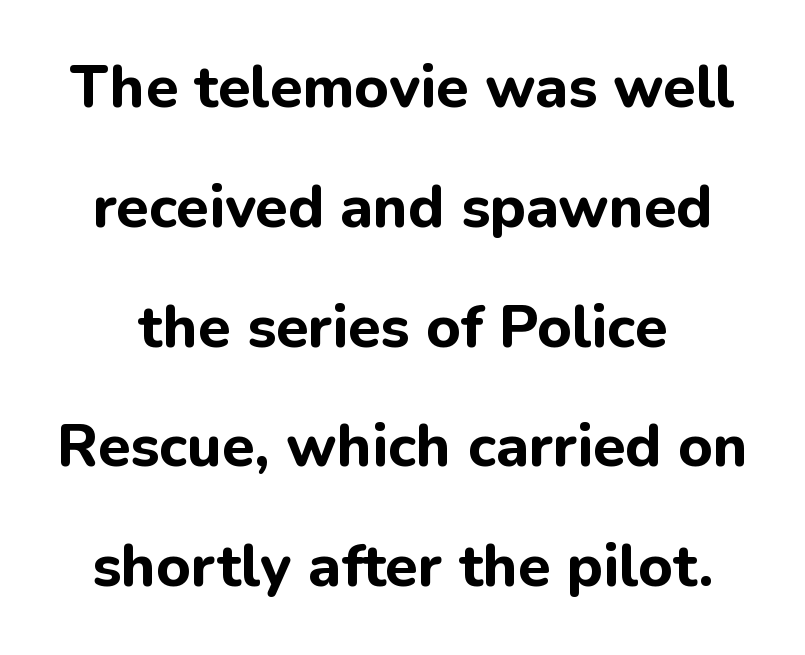
Q: Is the text bold? A: Yes.
Q: Is the text italic (slanted)? A: No, it is upright.
Q: Is the typeface a serif or a sans-serif typeface? A: Sans-serif.
Q: Is the text underlined? A: No.
Q: Is the spacing between letters normal or unusually wide? A: Normal.
Q: Is the spacing between lines tight, normal or loose? A: Loose.
Q: Width (condensed, normal, or wide)? A: Normal.
Q: Stroke contrast? A: Low.
Q: x-height? A: Medium.
Q: Monospaced? A: No.
